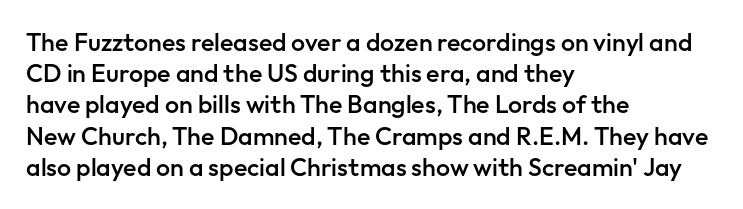
The vertical gap from one line to the next is medium. This sample is left-justified, so line endings fall wherever the words run out. Check under the words: just untouched page. Honestly, the letter spacing is just normal — you wouldn't notice it. Does the lettering tilt? It doesn't — this is upright. Typesetter's note: demi weight, one step under bold.
